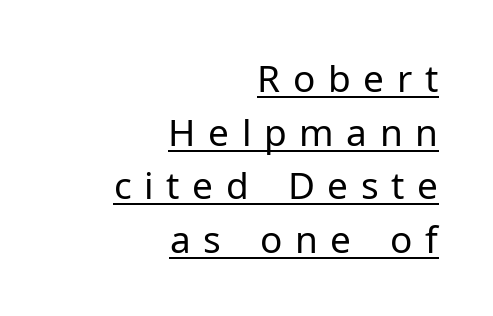
{"serif": "no", "italic": "no", "bold": "no", "weight": "regular", "width": "normal", "stroke_contrast": "low", "x_height": "medium", "monospaced": "no", "underline": "yes", "align": "right", "line_spacing": "normal", "line_spacing_ratio": 1.45, "letter_spacing": "wide", "letter_spacing_em": 0.34, "glyph_px": 37}
